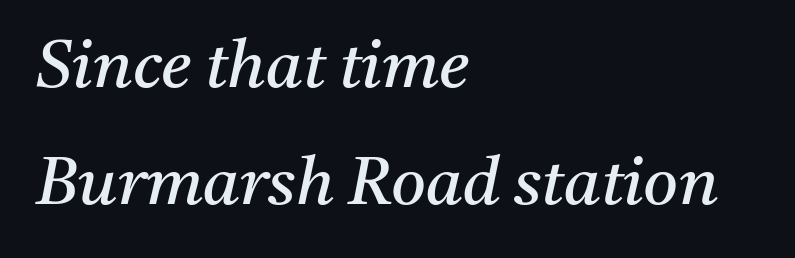
{"serif": "yes", "italic": "yes", "lean": "right", "slant_degrees": 11, "bold": "no", "weight": "regular", "width": "normal", "stroke_contrast": "medium", "x_height": "medium", "monospaced": "no", "underline": "no", "align": "left", "line_spacing_ratio": 1.75, "letter_spacing": "normal", "letter_spacing_em": 0.0, "glyph_px": 67}
